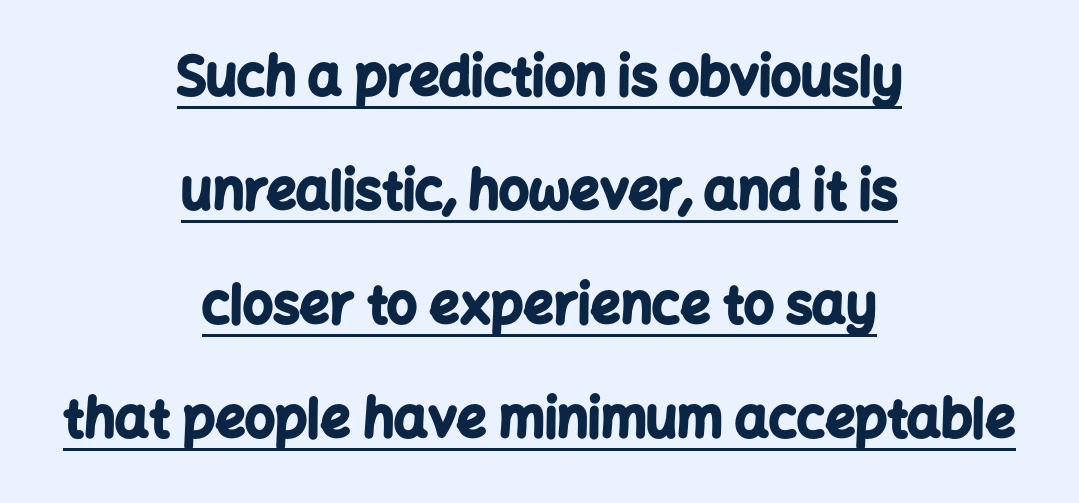
The image shows 53 px bold sans-serif type, upright; set centered, loose line spacing (2.15x), normal letter spacing, underlined; low stroke contrast and a medium x-height.
